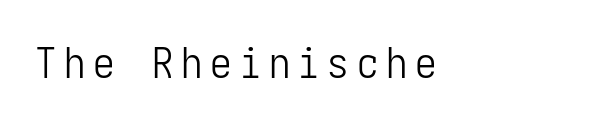
Q: Is the text bold? A: No.
Q: Is the text italic (slanted)? A: No, it is upright.
Q: Is the typeface a serif or a sans-serif typeface? A: Sans-serif.
Q: Is the text underlined? A: No.
Q: Width (condensed, normal, or wide)? A: Condensed.
Q: Stroke contrast? A: Low.
Q: x-height? A: Medium.
